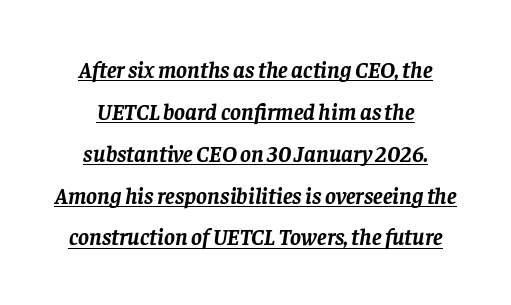
Designer's note — italics engaged. This is heavy type, rendered in bold. A continuous stroke trails under the words, as in a hyperlink. Honestly, the letter spacing is just normal — you wouldn't notice it.
